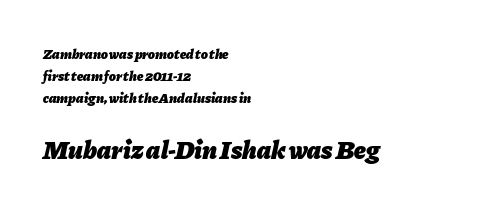
{"italic": "yes", "lean": "right", "slant_degrees": 11, "bold": "yes", "underline": "no", "align": "left", "line_spacing": "normal", "line_spacing_ratio": 1.57, "letter_spacing": "normal", "letter_spacing_em": 0.0, "larger_block": "second", "size_ratio": 1.86, "glyph_px": 26}
